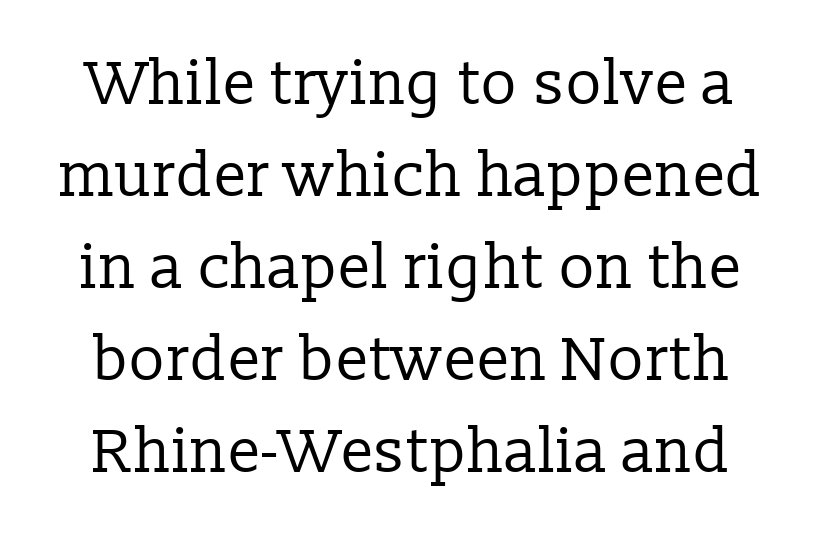
The image shows 61 px regular-weight serif type, upright; set normal line spacing (1.51x), normal letter spacing, not underlined; low stroke contrast and a medium x-height.
